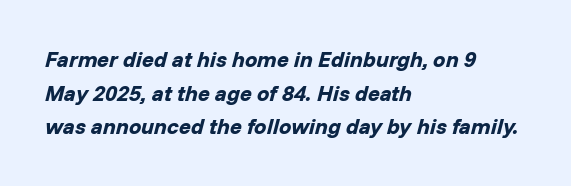
Q: Is the text bold? A: Yes.
Q: Is the text italic (slanted)? A: Yes, it leans right by about 14 degrees.
Q: Is the text underlined? A: No.
Q: How is the paragraph aligned? A: Left-aligned.
Q: Is the spacing between letters normal or unusually wide? A: Normal.
Q: Is the spacing between lines tight, normal or loose? A: Normal.
